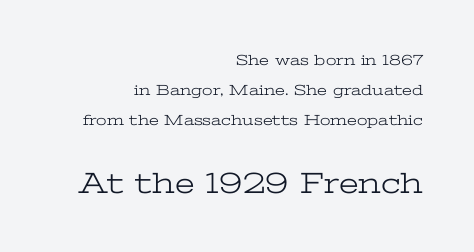
The image shows 30 px light, wide serif type, upright; set right-aligned, loose line spacing (1.99x), normal letter spacing, not underlined; the second (bottom) block is 2.0x larger; low stroke contrast and a medium x-height.
